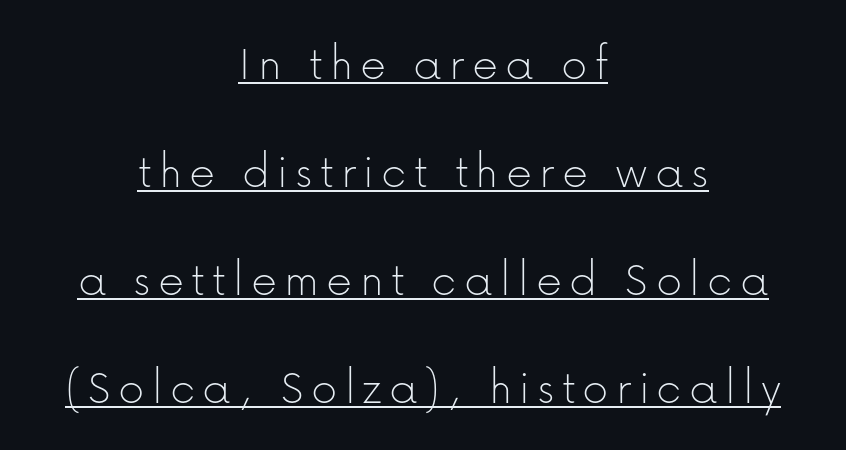
Q: Is the text bold? A: No.
Q: Is the text italic (slanted)? A: No, it is upright.
Q: Is the typeface a serif or a sans-serif typeface? A: Sans-serif.
Q: Is the text underlined? A: Yes.
Q: How is the paragraph aligned? A: Centered.
Q: Is the spacing between lines tight, normal or loose? A: Loose.
Q: Width (condensed, normal, or wide)? A: Normal.
Q: Stroke contrast? A: Low.
Q: x-height? A: Medium.
Q: Monospaced? A: No.
